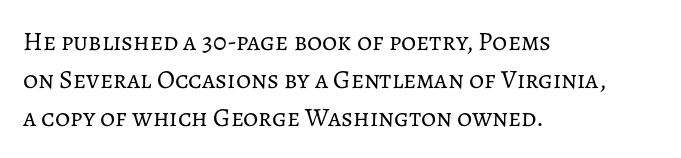
Q: Is the text bold? A: No.
Q: Is the text italic (slanted)? A: No, it is upright.
Q: Is the text underlined? A: No.
Q: How is the paragraph aligned? A: Left-aligned.
Q: Is the spacing between letters normal or unusually wide? A: Normal.
Q: Is the spacing between lines tight, normal or loose? A: Normal.
